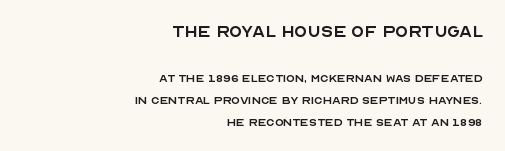
Q: Is the text bold? A: No.
Q: Is the text italic (slanted)? A: No, it is upright.
Q: Is the text underlined? A: No.
Q: How is the paragraph aligned? A: Right-aligned.
Q: Is the spacing between letters normal or unusually wide? A: Normal.
Q: Is the spacing between lines tight, normal or loose? A: Normal.
Q: Which block of text is set in a larger size, the first (top) or the second (bottom)? A: The first (top) one.
